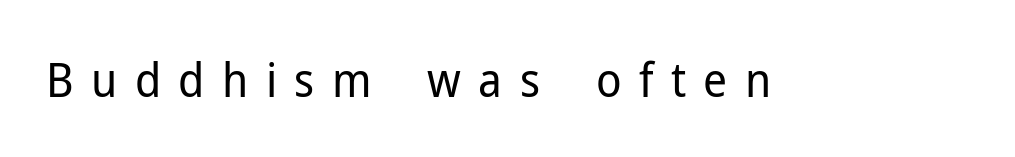
{"serif": "no", "italic": "no", "bold": "no", "weight": "regular", "width": "normal", "stroke_contrast": "low", "x_height": "medium", "monospaced": "no", "underline": "no", "letter_spacing": "wide", "letter_spacing_em": 0.37, "glyph_px": 47}
